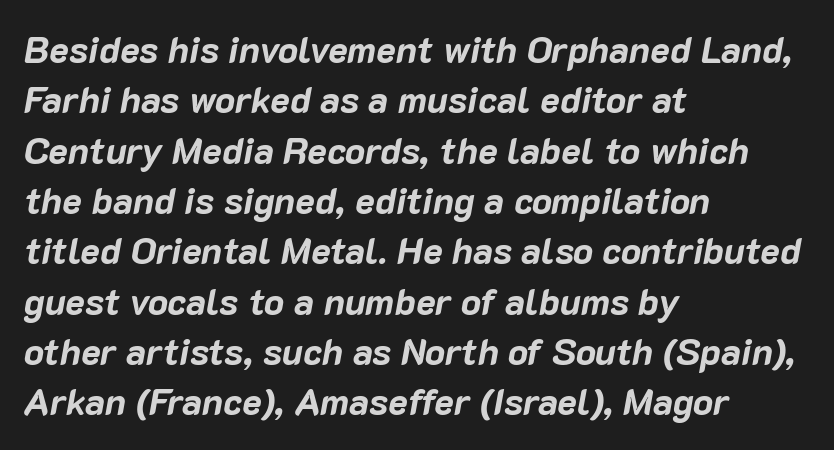
{"italic": "yes", "lean": "right", "slant_degrees": 10, "bold": "yes", "weight": "bold", "width": "normal", "stroke_contrast": "low", "x_height": "medium", "monospaced": "no", "underline": "no", "align": "left", "line_spacing": "normal", "line_spacing_ratio": 1.36, "letter_spacing": "normal", "letter_spacing_em": 0.0, "glyph_px": 37}
